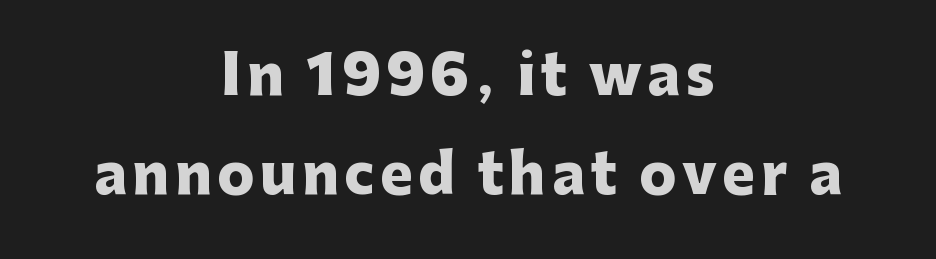
Q: Is the text bold? A: Yes.
Q: Is the text italic (slanted)? A: No, it is upright.
Q: Is the typeface a serif or a sans-serif typeface? A: Sans-serif.
Q: Is the text underlined? A: No.
Q: How is the paragraph aligned? A: Centered.
Q: Width (condensed, normal, or wide)? A: Normal.
Q: Stroke contrast? A: Low.
Q: x-height? A: Medium.
Q: Monospaced? A: No.
